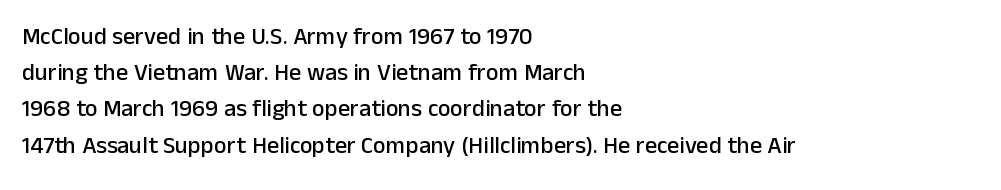
Q: Is the text italic (slanted)? A: No, it is upright.
Q: Is the text underlined? A: No.
Q: How is the paragraph aligned? A: Left-aligned.
Q: Is the spacing between letters normal or unusually wide? A: Normal.
Q: Is the spacing between lines tight, normal or loose? A: Normal.
